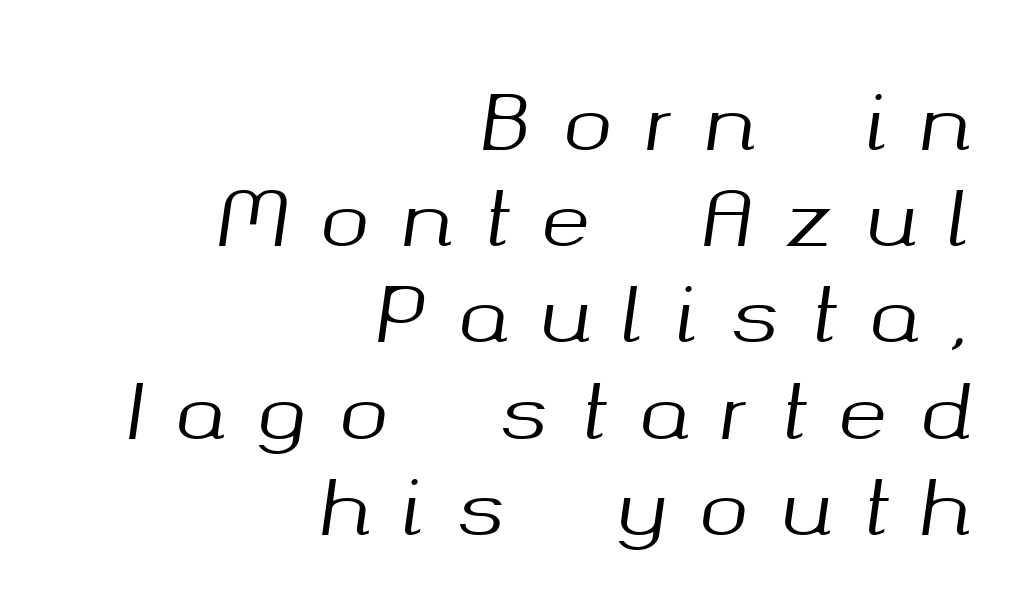
{"italic": "yes", "lean": "right", "slant_degrees": 8, "width": "normal", "stroke_contrast": "medium", "x_height": "medium", "monospaced": "no", "underline": "no", "align": "right", "line_spacing": "normal", "line_spacing_ratio": 1.3, "letter_spacing": "wide", "letter_spacing_em": 0.44, "glyph_px": 74}
